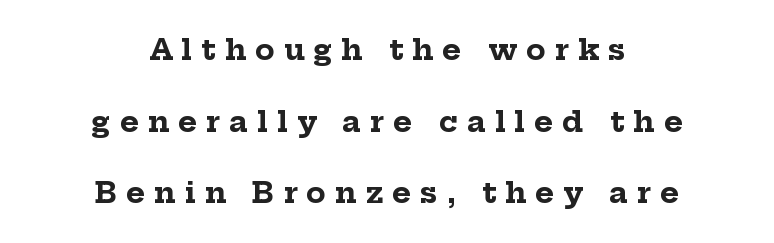
The compositor balanced each line on the midline. Honestly, there is no underline to notice here at all. The characters display serif detailing at their extremities. When letters stand straight like this, we call the style roman or upright. Note the varied advance widths — an 'i' is clearly narrower than an 'm'.
